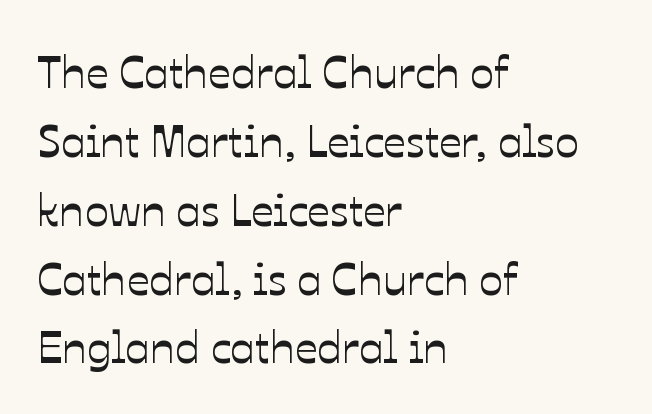
{"italic": "no", "width": "normal", "stroke_contrast": "low", "x_height": "medium", "monospaced": "no", "underline": "no", "align": "left", "line_spacing": "normal", "line_spacing_ratio": 1.53, "letter_spacing": "normal", "letter_spacing_em": 0.0, "glyph_px": 45}
